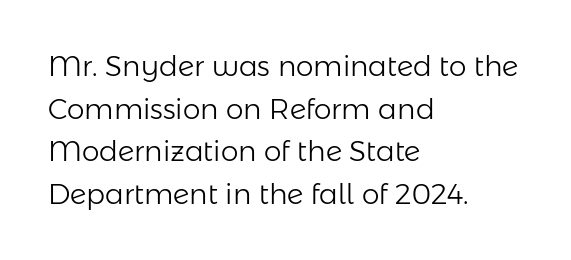
The image shows 28 px light sans-serif type, upright; set left-aligned, normal line spacing (1.52x), normal letter spacing, not underlined; low stroke contrast and a medium x-height.
